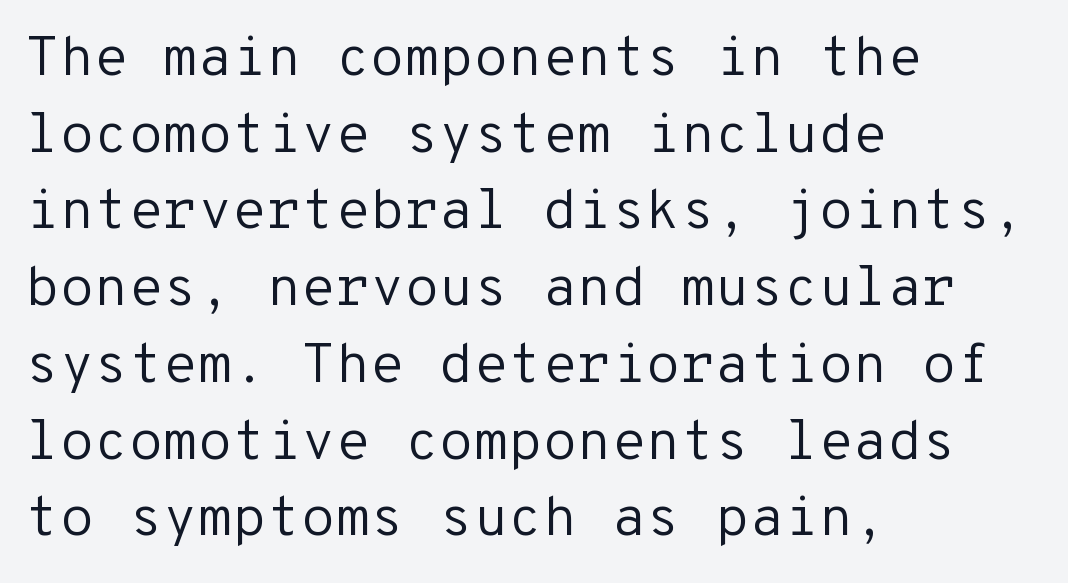
The rows are spaced the way most documents space them. This sample uses a sans-serif face. The font sits on the lighter half of the weight spectrum, regular included. In terms of letterspacing, this is plain default setting. The passage shown is typed in a monospace face where columns stay perfectly aligned. This rendering features lettering with no underline.
